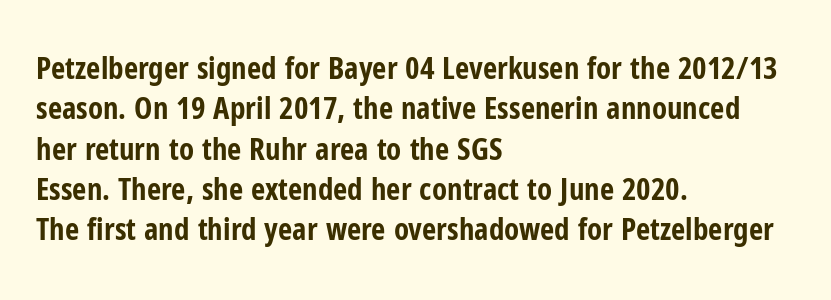
{"serif": "no", "italic": "no", "bold": "yes", "weight": "bold", "width": "condensed", "stroke_contrast": "low", "x_height": "medium", "monospaced": "no", "underline": "no", "align": "left", "line_spacing": "normal", "line_spacing_ratio": 1.3, "letter_spacing": "normal", "letter_spacing_em": 0.0, "glyph_px": 31}
